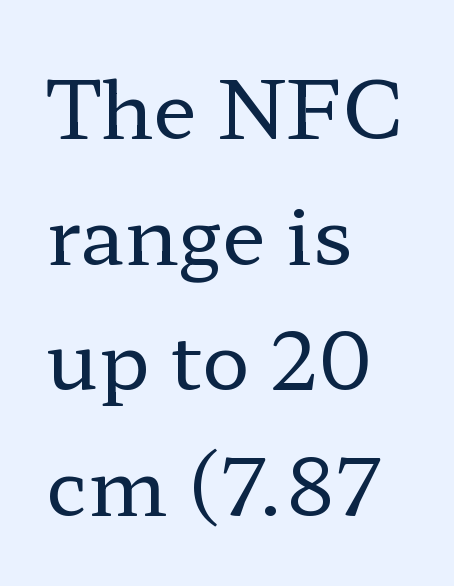
{"serif": "yes", "italic": "no", "bold": "no", "weight": "regular", "width": "wide", "stroke_contrast": "low", "x_height": "medium", "monospaced": "no", "underline": "no", "align": "left", "line_spacing": "normal", "line_spacing_ratio": 1.57, "letter_spacing": "normal", "letter_spacing_em": 0.0, "glyph_px": 80}
